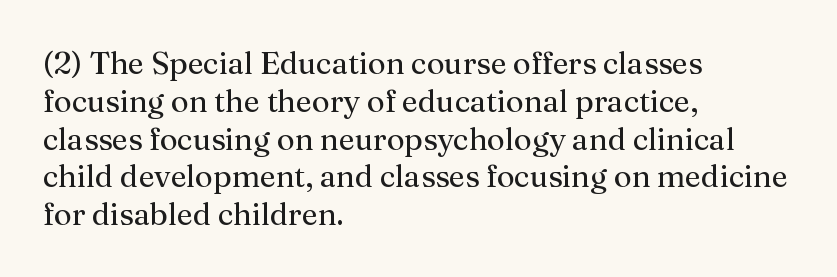
{"serif": "yes", "italic": "no", "bold": "no", "weight": "regular", "width": "normal", "stroke_contrast": "medium", "x_height": "medium", "monospaced": "no", "underline": "no", "align": "left", "line_spacing_ratio": 1.22, "letter_spacing": "normal", "letter_spacing_em": 0.0, "glyph_px": 31}
